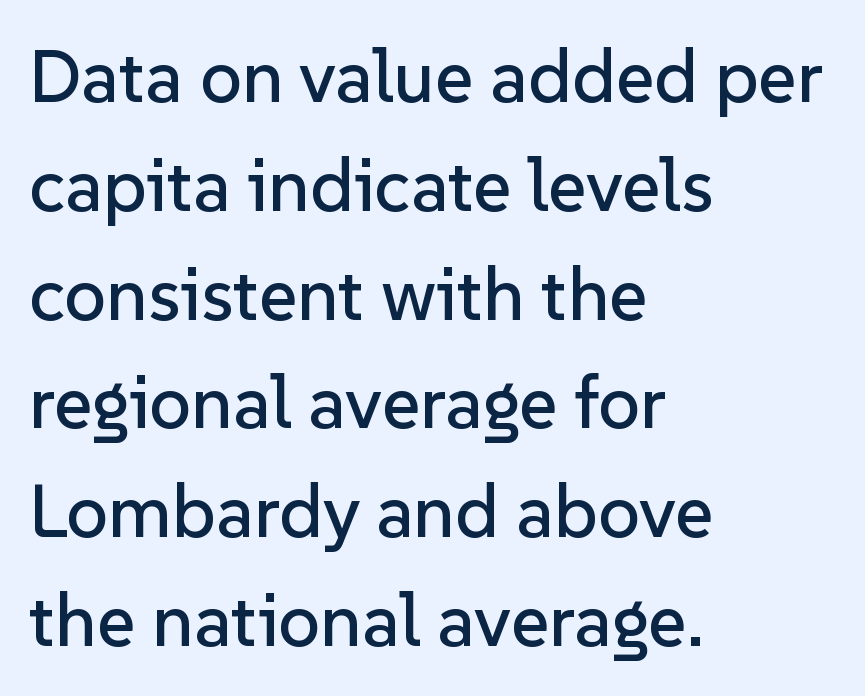
Q: Is the text italic (slanted)? A: No, it is upright.
Q: Is the typeface a serif or a sans-serif typeface? A: Sans-serif.
Q: Is the text underlined? A: No.
Q: How is the paragraph aligned? A: Left-aligned.
Q: Is the spacing between letters normal or unusually wide? A: Normal.
Q: Is the spacing between lines tight, normal or loose? A: Normal.
Q: Width (condensed, normal, or wide)? A: Normal.
Q: Stroke contrast? A: Low.
Q: x-height? A: Medium.
Q: Monospaced? A: No.
